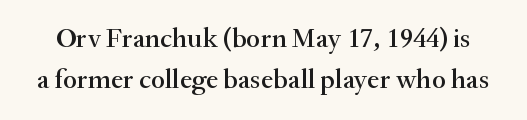
Q: Is the text italic (slanted)? A: No, it is upright.
Q: Is the typeface a serif or a sans-serif typeface? A: Serif.
Q: Is the text underlined? A: No.
Q: Is the spacing between letters normal or unusually wide? A: Normal.
Q: Is the spacing between lines tight, normal or loose? A: Normal.
Q: Width (condensed, normal, or wide)? A: Normal.
Q: Stroke contrast? A: Medium.
Q: x-height? A: Small.
Q: Monospaced? A: No.
